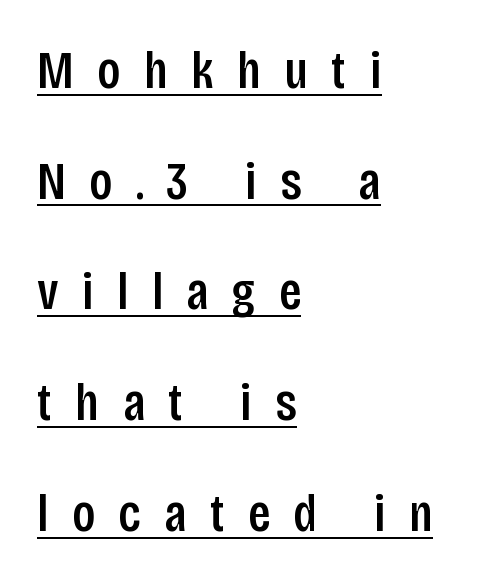
Q: Is the text italic (slanted)? A: No, it is upright.
Q: Is the typeface a serif or a sans-serif typeface? A: Sans-serif.
Q: Is the text underlined? A: Yes.
Q: How is the paragraph aligned? A: Left-aligned.
Q: Is the spacing between letters normal or unusually wide? A: Unusually wide.
Q: Is the spacing between lines tight, normal or loose? A: Loose.
Q: Width (condensed, normal, or wide)? A: Condensed.
Q: Stroke contrast? A: Low.
Q: x-height? A: Large.
Q: Monospaced? A: No.
